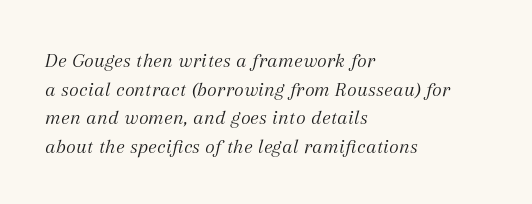
Characters follow at the spacing the type designer built in. Where is the straight margin? On the left. This reads as an unemphasized weight, regular at the heaviest. Decoration check: the copy has no underline.
